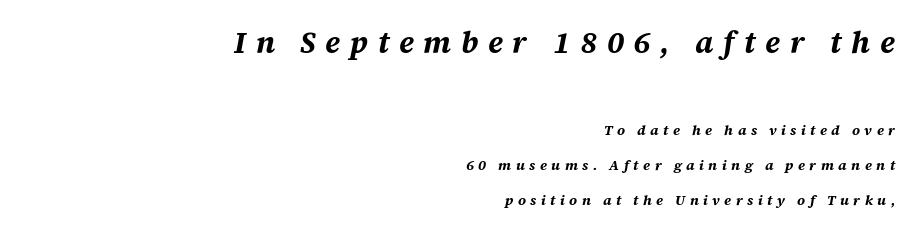
{"italic": "yes", "lean": "right", "slant_degrees": 12, "bold": "yes", "weight": "bold", "width": "normal", "stroke_contrast": "medium", "x_height": "large", "monospaced": "no", "underline": "no", "align": "right", "line_spacing": "loose", "line_spacing_ratio": 2.48, "letter_spacing": "wide", "letter_spacing_em": 0.32, "larger_block": "first", "size_ratio": 2.14, "glyph_px": 30}
